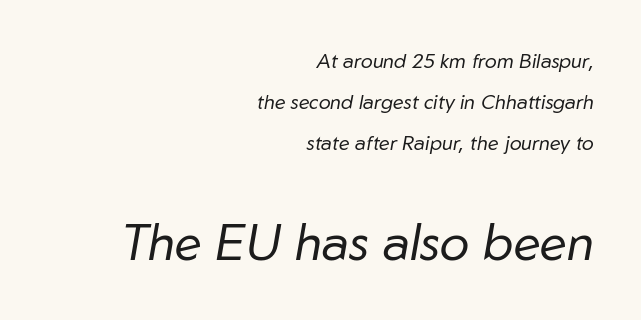
{"italic": "yes", "lean": "right", "slant_degrees": 10, "bold": "no", "weight": "regular", "width": "normal", "stroke_contrast": "low", "x_height": "medium", "monospaced": "no", "underline": "no", "align": "right", "line_spacing": "loose", "line_spacing_ratio": 2.04, "letter_spacing": "normal", "letter_spacing_em": 0.0, "larger_block": "second", "size_ratio": 2.5, "glyph_px": 50}
